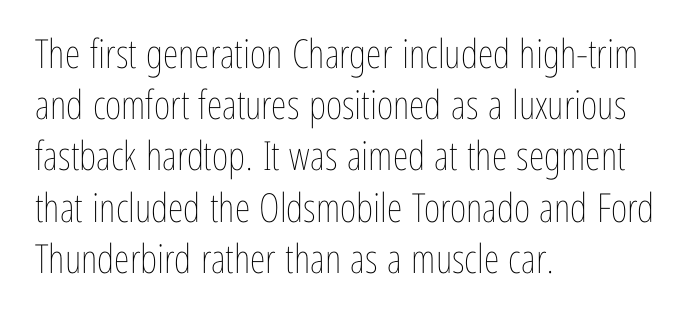
Q: Is the text bold? A: No.
Q: Is the text italic (slanted)? A: No, it is upright.
Q: Is the text underlined? A: No.
Q: How is the paragraph aligned? A: Left-aligned.
Q: Is the spacing between letters normal or unusually wide? A: Normal.
Q: Is the spacing between lines tight, normal or loose? A: Normal.
Q: Width (condensed, normal, or wide)? A: Condensed.
Q: Stroke contrast? A: Low.
Q: x-height? A: Medium.
Q: Monospaced? A: No.
